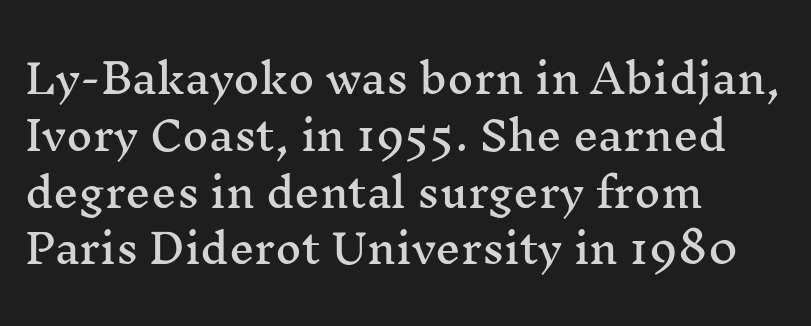
Q: Is the text italic (slanted)? A: No, it is upright.
Q: Is the typeface a serif or a sans-serif typeface? A: Serif.
Q: Is the text underlined? A: No.
Q: How is the paragraph aligned? A: Left-aligned.
Q: Is the spacing between letters normal or unusually wide? A: Normal.
Q: Is the spacing between lines tight, normal or loose? A: Normal.
Q: Width (condensed, normal, or wide)? A: Wide.
Q: Stroke contrast? A: Medium.
Q: x-height? A: Medium.
Q: Monospaced? A: No.
